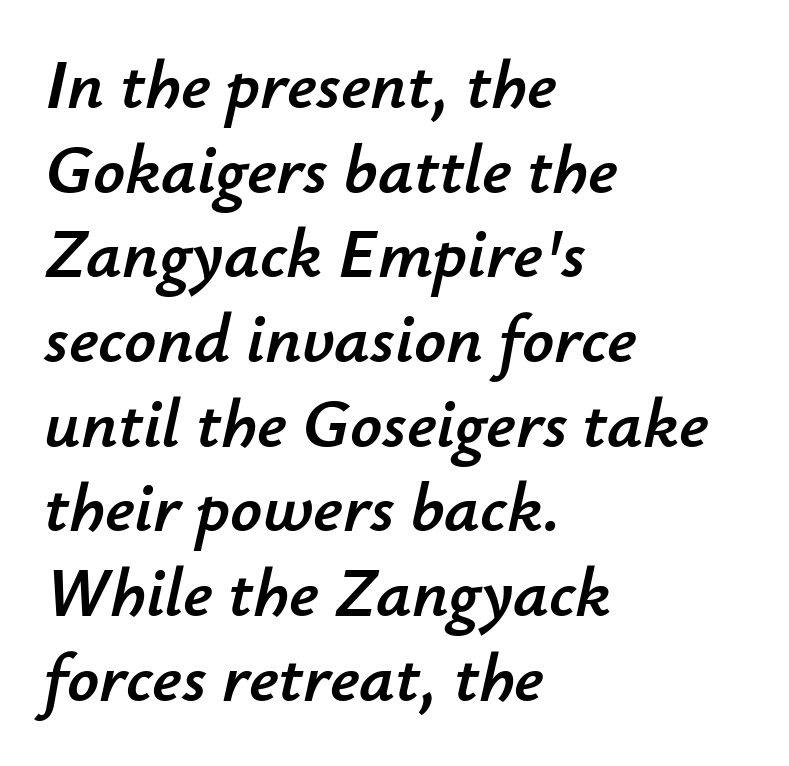
{"italic": "yes", "lean": "right", "slant_degrees": 12, "width": "normal", "stroke_contrast": "low", "x_height": "small", "monospaced": "no", "underline": "no", "align": "left", "line_spacing_ratio": 1.21, "letter_spacing": "normal", "letter_spacing_em": 0.0, "glyph_px": 70}
